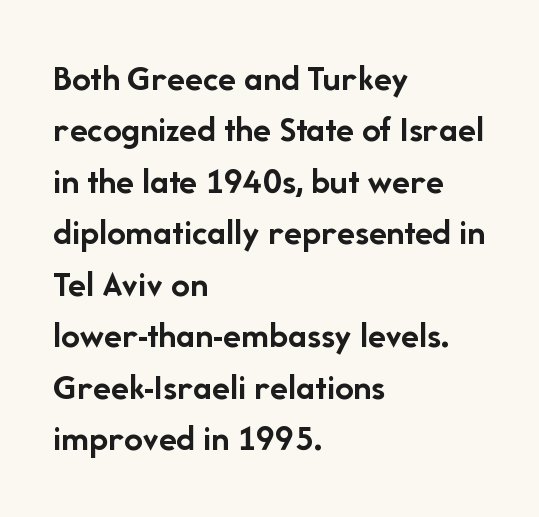
{"serif": "no", "italic": "no", "bold": "yes", "weight": "semibold", "width": "normal", "stroke_contrast": "low", "x_height": "medium", "monospaced": "no", "underline": "no", "align": "left", "line_spacing": "normal", "line_spacing_ratio": 1.39, "letter_spacing": "normal", "letter_spacing_em": 0.0, "glyph_px": 37}
